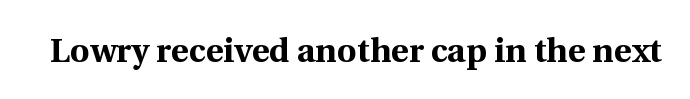
Q: Is the text bold? A: Yes.
Q: Is the text italic (slanted)? A: No, it is upright.
Q: Is the typeface a serif or a sans-serif typeface? A: Serif.
Q: Is the text underlined? A: No.
Q: Is the spacing between letters normal or unusually wide? A: Normal.
Q: Width (condensed, normal, or wide)? A: Normal.
Q: x-height? A: Medium.
Q: Monospaced? A: No.
